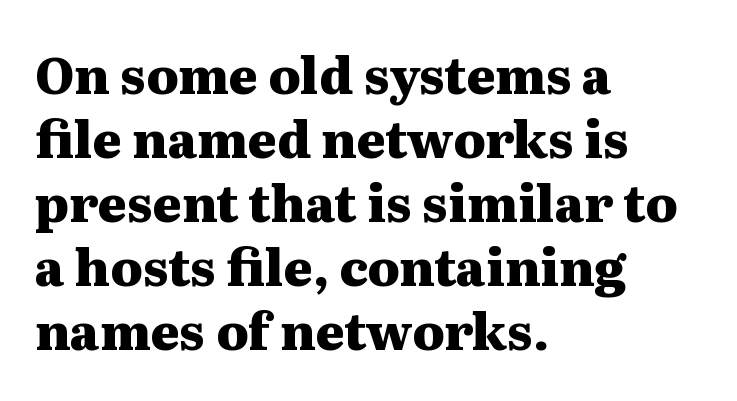
Reading down the block, your eye returns to a fixed left position each line. Here the designer chose a conventional face with non-uniform glyph widths. Notice how thick the strokes are: this is what a full bold looks like. This is the regular roman posture of the typeface. Standard letterfit; no display-style spreading of the glyphs. Each new line begins a customary step beneath the previous one.
